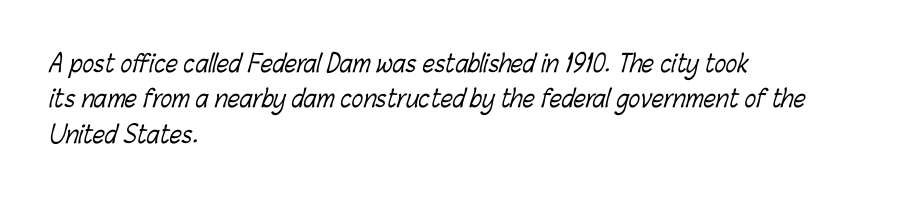
Q: Is the text bold? A: No.
Q: Is the text underlined? A: No.
Q: How is the paragraph aligned? A: Left-aligned.
Q: Is the spacing between letters normal or unusually wide? A: Normal.
Q: Is the spacing between lines tight, normal or loose? A: Normal.
